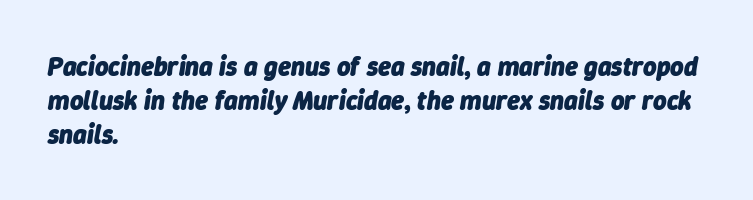
The letters are slanted; this is an italic face. Rule under the text: the space is simply empty. Pretty heavy lettering here — definitely bold. Vertical spacing — default. Letter spacing: default. All the whitespace from short lines collects on the right.
